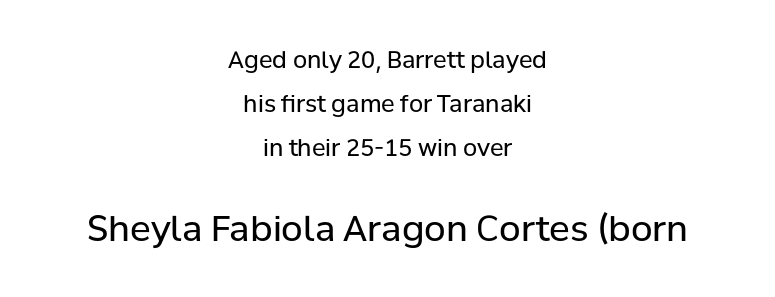
Q: Is the text bold? A: No.
Q: Is the text italic (slanted)? A: No, it is upright.
Q: Is the typeface a serif or a sans-serif typeface? A: Sans-serif.
Q: Is the text underlined? A: No.
Q: How is the paragraph aligned? A: Centered.
Q: Is the spacing between letters normal or unusually wide? A: Normal.
Q: Is the spacing between lines tight, normal or loose? A: Loose.
Q: Which block of text is set in a larger size, the first (top) or the second (bottom)? A: The second (bottom) one.
Q: Width (condensed, normal, or wide)? A: Normal.
Q: Stroke contrast? A: Low.
Q: x-height? A: Medium.
Q: Monospaced? A: No.
